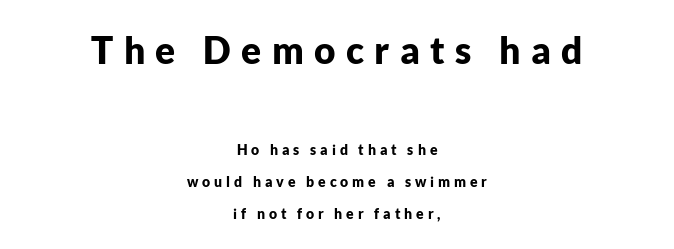
The font is running at its bold setting. Ascenders rise straight up at ninety degrees. The passage shown is typed in a proportional face where columns would drift. Compare the two chunks: the upper has the greater cap height. Centered paragraph, ragged on both sides. Are there feet on the stems? There aren't — it's a sans.
